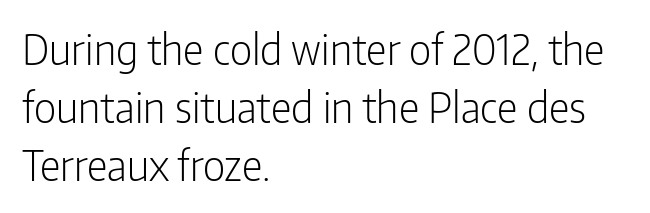
{"serif": "no", "italic": "no", "bold": "no", "weight": "light", "width": "condensed", "stroke_contrast": "low", "x_height": "medium", "monospaced": "no", "underline": "no", "align": "left", "line_spacing": "normal", "line_spacing_ratio": 1.41, "letter_spacing": "normal", "letter_spacing_em": 0.0, "glyph_px": 41}
